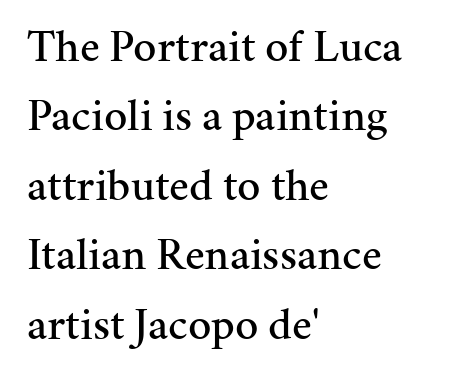
{"serif": "yes", "italic": "no", "width": "normal", "stroke_contrast": "medium", "x_height": "medium", "monospaced": "no", "underline": "no", "align": "left", "line_spacing": "normal", "line_spacing_ratio": 1.51, "letter_spacing": "normal", "letter_spacing_em": 0.0, "glyph_px": 46}
